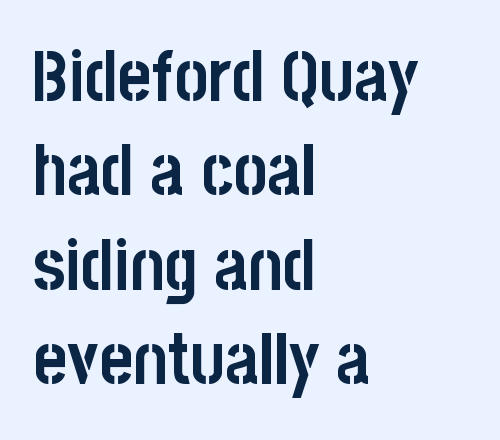
{"serif": "no", "italic": "no", "bold": "yes", "weight": "semibold", "width": "condensed", "stroke_contrast": "low", "x_height": "large", "monospaced": "no", "underline": "no", "align": "left", "line_spacing": "normal", "line_spacing_ratio": 1.31, "letter_spacing": "normal", "letter_spacing_em": 0.0, "glyph_px": 72}
